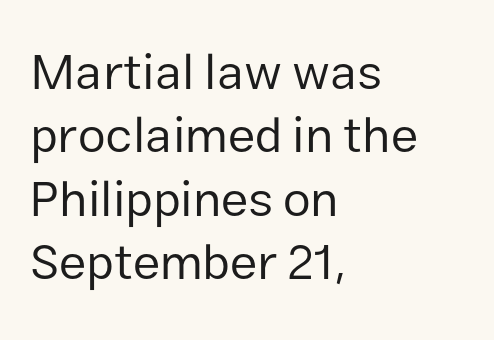
Posture: straight, roman, zero tilt. Note the varied advance widths — an 'i' is clearly narrower than an 'm'. A typesetter would call this zero additional tracking. Examine the stroke ends and you'll find no serifs. Horizontally, the lines are justified to the leading edge only. A bare baseline throughout the passage.
